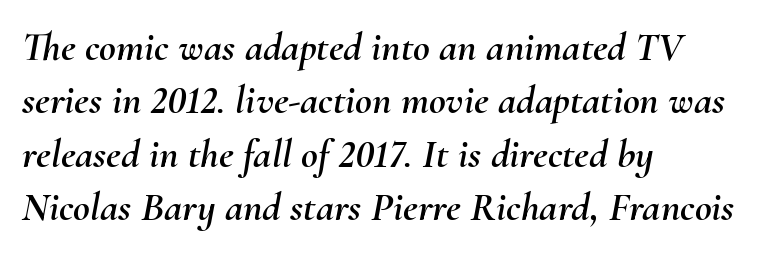
Q: Is the text italic (slanted)? A: Yes, it leans right by about 10 degrees.
Q: Is the text underlined? A: No.
Q: How is the paragraph aligned? A: Left-aligned.
Q: Is the spacing between letters normal or unusually wide? A: Normal.
Q: Is the spacing between lines tight, normal or loose? A: Normal.
Q: Width (condensed, normal, or wide)? A: Normal.
Q: Stroke contrast? A: Medium.
Q: x-height? A: Small.
Q: Monospaced? A: No.
